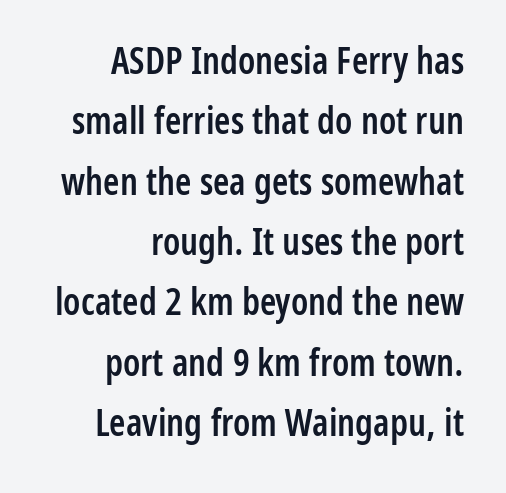
The image shows 37 px semibold, condensed sans-serif type, upright; set right-aligned, normal line spacing (1.63x), normal letter spacing, not underlined; low stroke contrast and a medium x-height.
